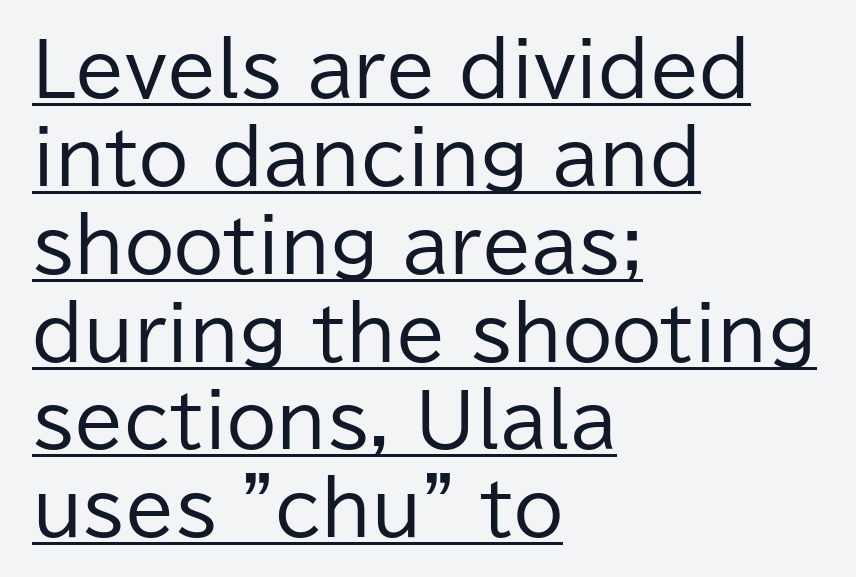
Q: Is the text bold? A: No.
Q: Is the text italic (slanted)? A: No, it is upright.
Q: Is the typeface a serif or a sans-serif typeface? A: Sans-serif.
Q: Is the text underlined? A: Yes.
Q: How is the paragraph aligned? A: Left-aligned.
Q: Is the spacing between letters normal or unusually wide? A: Normal.
Q: Width (condensed, normal, or wide)? A: Normal.
Q: Stroke contrast? A: Low.
Q: x-height? A: Medium.
Q: Monospaced? A: No.
